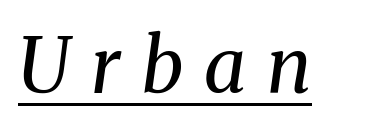
Q: Is the text bold? A: No.
Q: Is the text italic (slanted)? A: Yes, it leans right by about 8 degrees.
Q: Is the typeface a serif or a sans-serif typeface? A: Serif.
Q: Is the text underlined? A: Yes.
Q: Is the spacing between letters normal or unusually wide? A: Unusually wide.
Q: Width (condensed, normal, or wide)? A: Normal.
Q: Stroke contrast? A: Medium.
Q: x-height? A: Medium.
Q: Monospaced? A: No.
